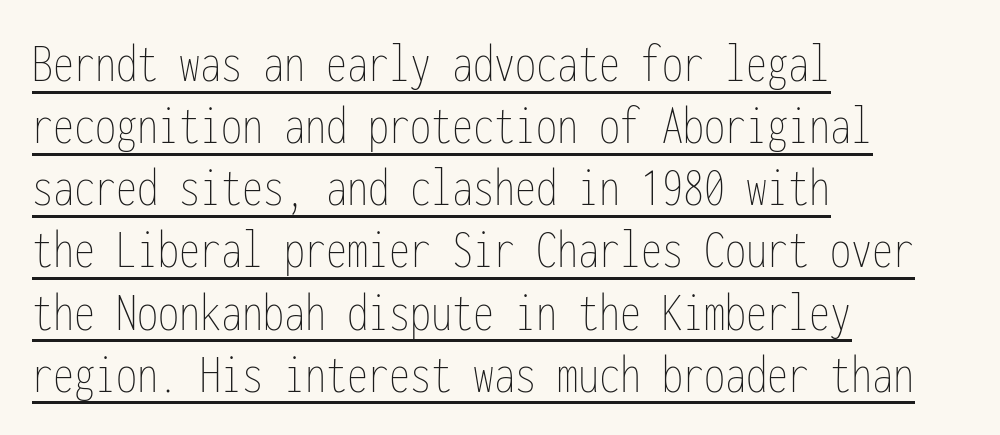
The letters stand upright; this is a roman face. The typesetter chose a ragged-right arrangement here. This is not heavy type; no bold has been used. Every word sits above its own underline.
